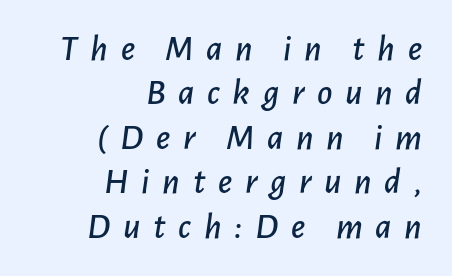
The image shows 37 px text type, italic (leaning right); set right-aligned, line spacing 1.2x, unusually wide letter spacing (+0.34 em), not underlined; low stroke contrast and a medium x-height.
